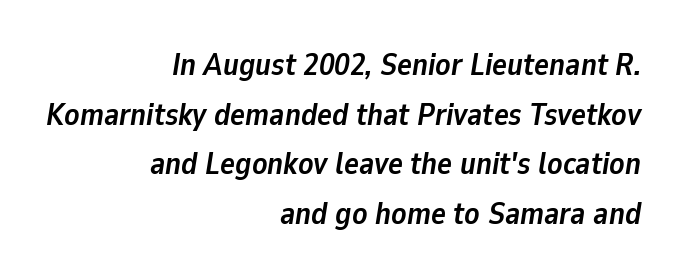
Q: Is the text bold? A: Yes.
Q: Is the text italic (slanted)? A: Yes, it leans right by about 9 degrees.
Q: Is the text underlined? A: No.
Q: How is the paragraph aligned? A: Right-aligned.
Q: Is the spacing between letters normal or unusually wide? A: Normal.
Q: Is the spacing between lines tight, normal or loose? A: Normal.
Q: Width (condensed, normal, or wide)? A: Normal.
Q: Stroke contrast? A: Low.
Q: x-height? A: Medium.
Q: Monospaced? A: No.
